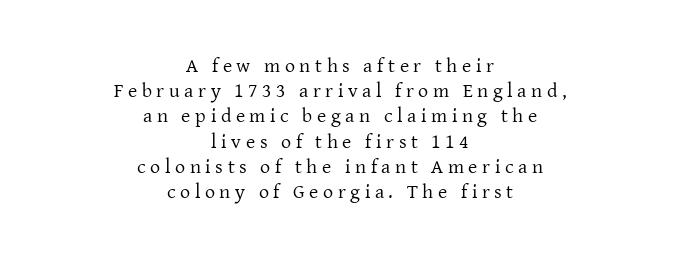
The passage is arranged like a title page — every line centered. Counters stay open thanks to moderate or lighter strokes. The tracking reads as deliberately expanded to a designer's eye. It's the straight-up-and-down kind of type. The vertical gap from one line to the next is medium. Decoration check: the copy has no underline.
